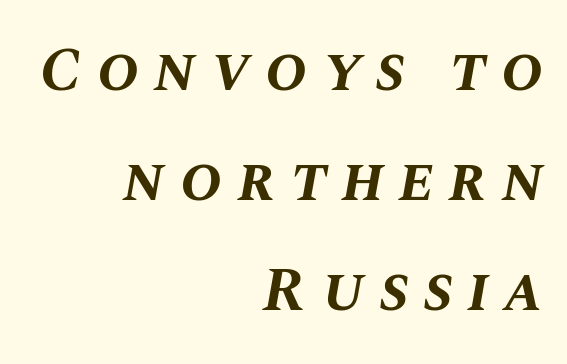
Heavy, bold letterforms. Check under the words: just untouched page. Letter spacing: wide. Designer's note — italics engaged. Reading down the block, your eye finds every line finishing at a fixed right position. You could not count columns in this text — the font is proportionally spaced.
